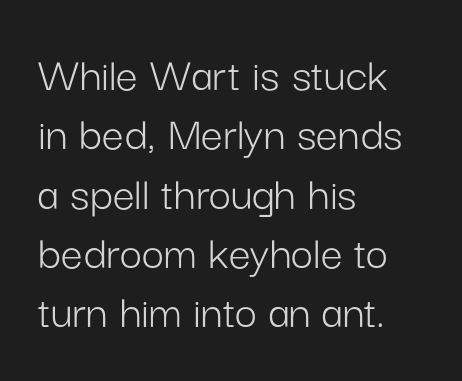
{"serif": "no", "italic": "no", "bold": "no", "weight": "light", "width": "normal", "stroke_contrast": "low", "x_height": "medium", "monospaced": "no", "underline": "no", "align": "left", "line_spacing_ratio": 1.21, "letter_spacing": "normal", "letter_spacing_em": 0.0, "glyph_px": 49}
